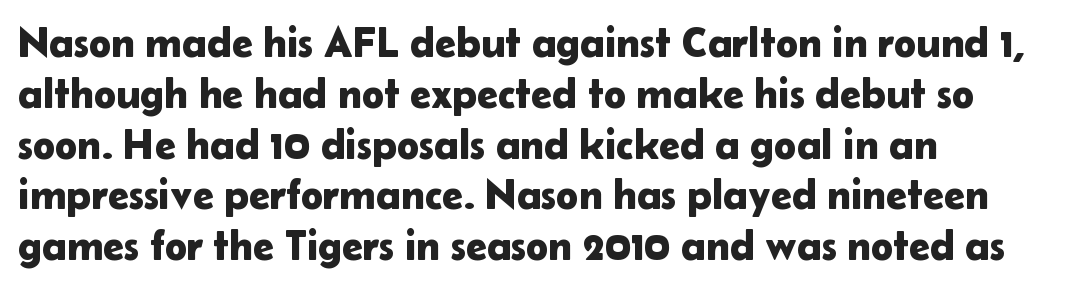
Q: Is the text italic (slanted)? A: No, it is upright.
Q: Is the typeface a serif or a sans-serif typeface? A: Sans-serif.
Q: Is the text underlined? A: No.
Q: How is the paragraph aligned? A: Left-aligned.
Q: Is the spacing between letters normal or unusually wide? A: Normal.
Q: Width (condensed, normal, or wide)? A: Normal.
Q: Stroke contrast? A: Low.
Q: x-height? A: Medium.
Q: Monospaced? A: No.
